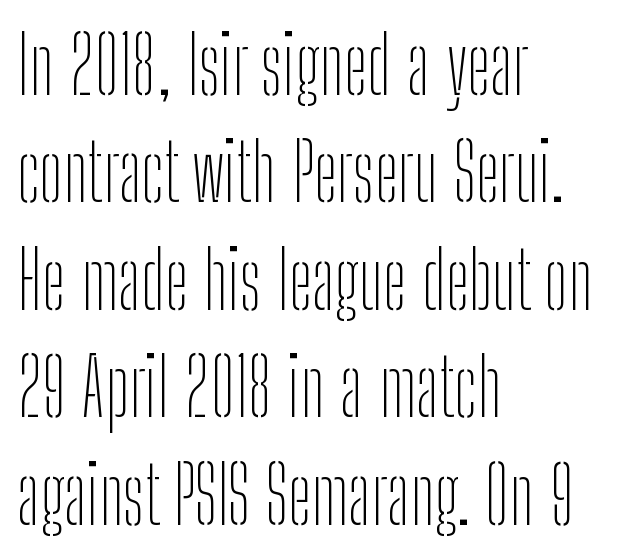
The rendering shows plain stroke endings on the letterforms — a sans-serif design. A typesetter would call this proportional, since set widths differ per character. Short and long lines alike share a common starting point at left. Stroke thickness stays within the range of a standard reading face or lighter. Inter-character spacing is left at the font's built-in metrics.
